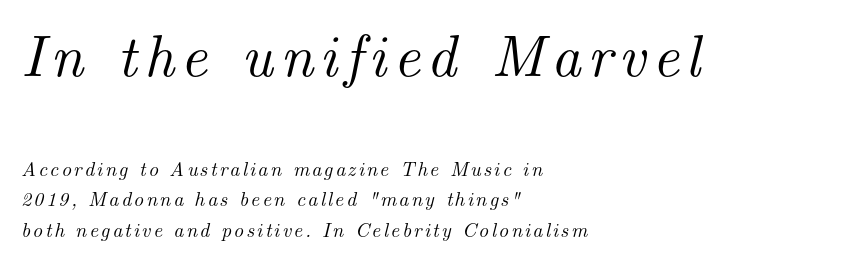
Q: Is the text italic (slanted)? A: Yes, it leans right by about 14 degrees.
Q: Is the typeface a serif or a sans-serif typeface? A: Serif.
Q: Is the text underlined? A: No.
Q: How is the paragraph aligned? A: Left-aligned.
Q: Is the spacing between lines tight, normal or loose? A: Normal.
Q: Which block of text is set in a larger size, the first (top) or the second (bottom)? A: The first (top) one.
Q: Width (condensed, normal, or wide)? A: Normal.
Q: Stroke contrast? A: Medium.
Q: x-height? A: Small.
Q: Monospaced? A: No.
